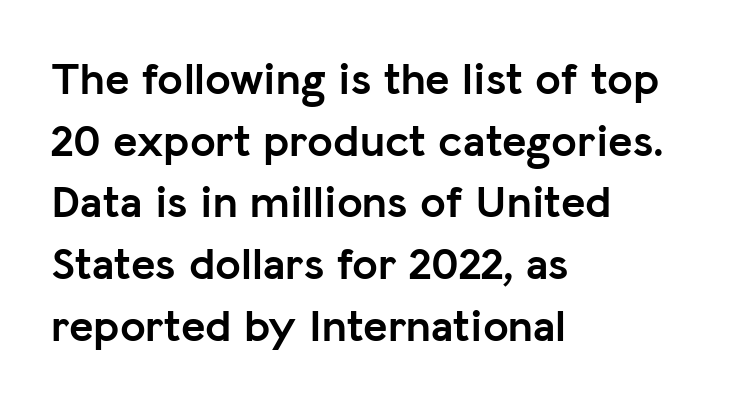
{"serif": "no", "italic": "no", "bold": "yes", "weight": "semibold", "width": "normal", "stroke_contrast": "low", "x_height": "medium", "monospaced": "no", "underline": "no", "align": "left", "line_spacing": "normal", "line_spacing_ratio": 1.34, "letter_spacing": "normal", "letter_spacing_em": 0.0, "glyph_px": 46}
